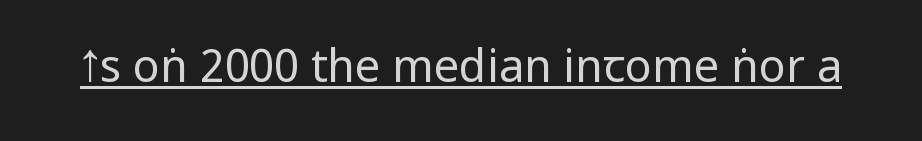
A typographer would call this underscored text. The specimen reads as upright at a glance. This sample uses plain, unmodified letter spacing. A sans-serif font was chosen for this passage. Ink coverage per letter is moderate at most.
